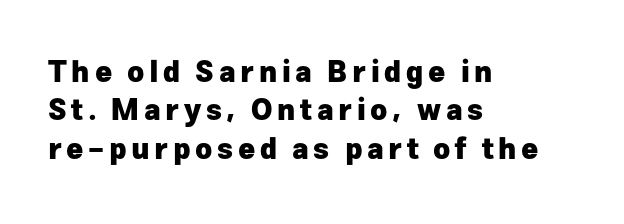
Q: Is the text bold? A: Yes.
Q: Is the text italic (slanted)? A: No, it is upright.
Q: Is the typeface a serif or a sans-serif typeface? A: Sans-serif.
Q: Is the text underlined? A: No.
Q: How is the paragraph aligned? A: Left-aligned.
Q: Is the spacing between lines tight, normal or loose? A: Normal.
Q: Width (condensed, normal, or wide)? A: Normal.
Q: Stroke contrast? A: Low.
Q: x-height? A: Medium.
Q: Monospaced? A: No.
